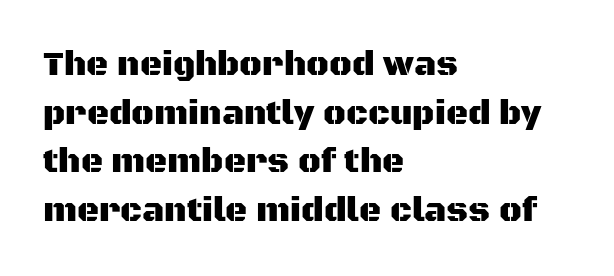
The image shows 34 px sans-serif type, upright; set left-aligned, normal line spacing (1.43x), normal letter spacing, not underlined; medium stroke contrast and a large x-height.
